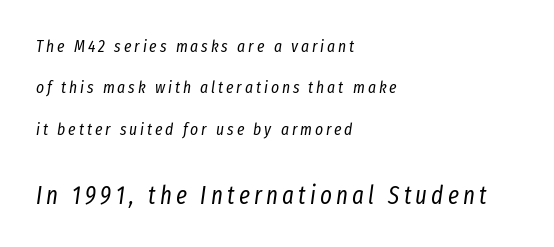
The image shows 25 px text type, italic (leaning right); set left-aligned, loose line spacing (2.43x), not underlined; the second (bottom) block is 1.47x larger.
